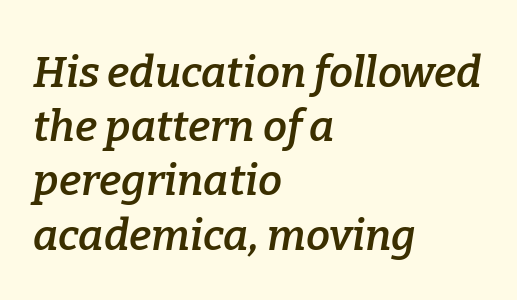
{"serif": "yes", "italic": "yes", "lean": "right", "slant_degrees": 9, "bold": "semi", "weight": "semibold", "width": "normal", "stroke_contrast": "low", "x_height": "medium", "monospaced": "no", "underline": "no", "align": "left", "line_spacing": "normal", "line_spacing_ratio": 1.26, "letter_spacing": "normal", "letter_spacing_em": 0.0, "glyph_px": 43}
